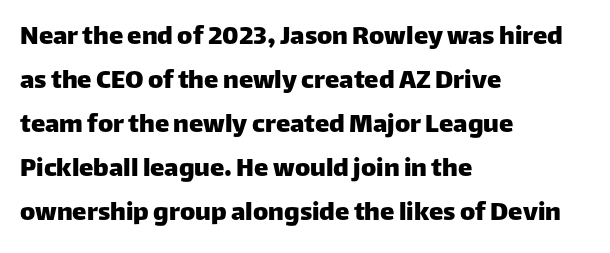
Q: Is the text italic (slanted)? A: No, it is upright.
Q: Is the typeface a serif or a sans-serif typeface? A: Sans-serif.
Q: Is the text underlined? A: No.
Q: How is the paragraph aligned? A: Left-aligned.
Q: Is the spacing between letters normal or unusually wide? A: Normal.
Q: Is the spacing between lines tight, normal or loose? A: Normal.
Q: Width (condensed, normal, or wide)? A: Normal.
Q: Stroke contrast? A: Low.
Q: x-height? A: Large.
Q: Monospaced? A: No.
